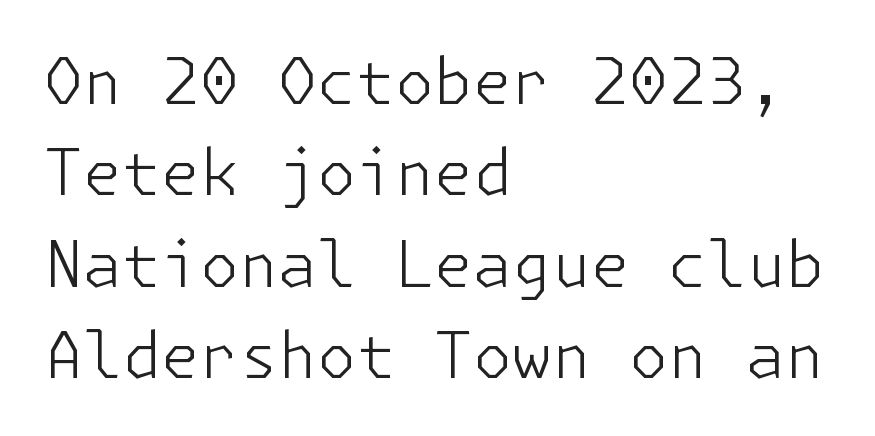
Ascenders rise straight up at ninety degrees. Regarding serifs, this sample does without them. The passage shown has conventional tracking throughout. The passage shown is not underscored anywhere. The paragraph has a hard left edge and a soft right edge. Caption: face not bold, strokes unweighted.
